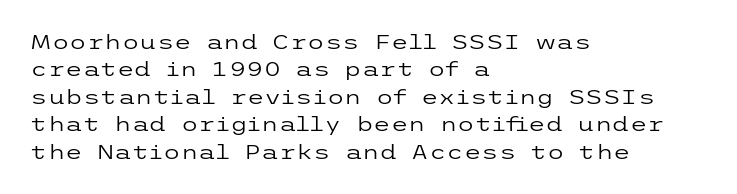
Q: Is the text bold? A: No.
Q: Is the text italic (slanted)? A: No, it is upright.
Q: Is the text underlined? A: No.
Q: How is the paragraph aligned? A: Left-aligned.
Q: Is the spacing between letters normal or unusually wide? A: Normal.
Q: Is the spacing between lines tight, normal or loose? A: Normal.
